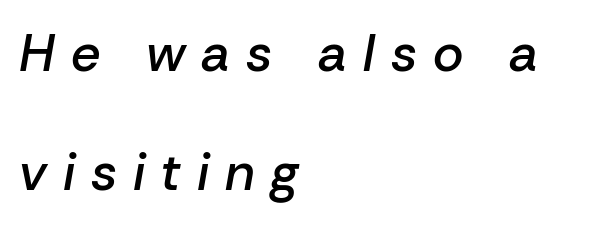
In CSS terms this would be text-align: left. Anything drawn beneath the words? Only blank space. You can tell it's italic because the verticals aren't actually vertical. Caption: expanded tracking, letters set apart. Weight check: semibold — heavier than regular, not quite bold. Line spacing here is loose.
